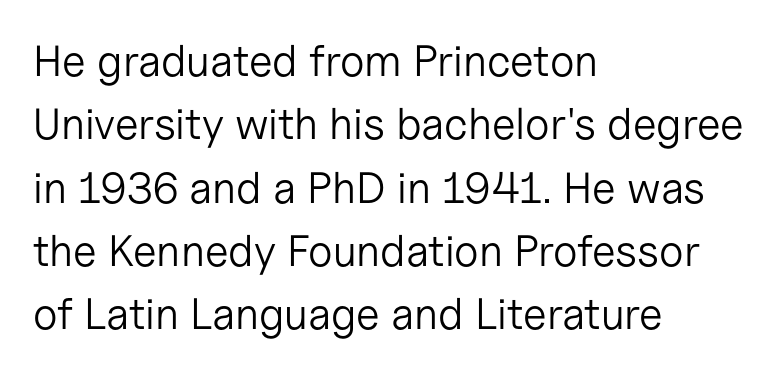
The image shows 44 px light sans-serif type, upright; set left-aligned, normal line spacing (1.44x), normal letter spacing, not underlined; low stroke contrast and a medium x-height.
